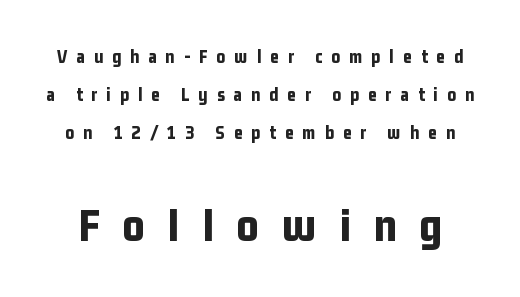
Q: Is the text bold? A: Yes.
Q: Is the text italic (slanted)? A: No, it is upright.
Q: Is the typeface a serif or a sans-serif typeface? A: Sans-serif.
Q: Is the text underlined? A: No.
Q: Is the spacing between letters normal or unusually wide? A: Unusually wide.
Q: Is the spacing between lines tight, normal or loose? A: Loose.
Q: Which block of text is set in a larger size, the first (top) or the second (bottom)? A: The second (bottom) one.
Q: Width (condensed, normal, or wide)? A: Condensed.
Q: Stroke contrast? A: Low.
Q: x-height? A: Medium.
Q: Monospaced? A: No.
